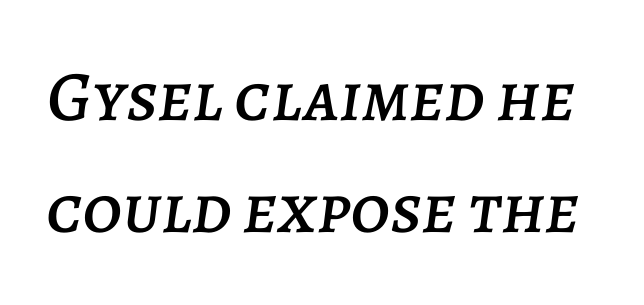
Think of a printed novel: that variable character pitch is what you see here. Underlining? Definitely not there. Rows of type keep a routine distance in the vertical direction. Nobody touched the tracking dial on this one.
